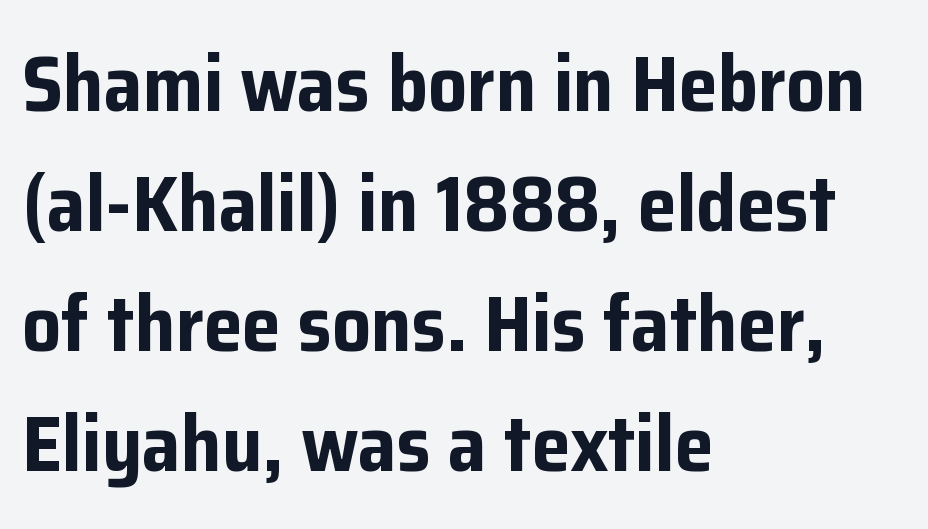
The image shows 78 px bold sans-serif type, upright; set left-aligned, normal line spacing (1.54x), normal letter spacing, not underlined; low stroke contrast and a medium x-height.
